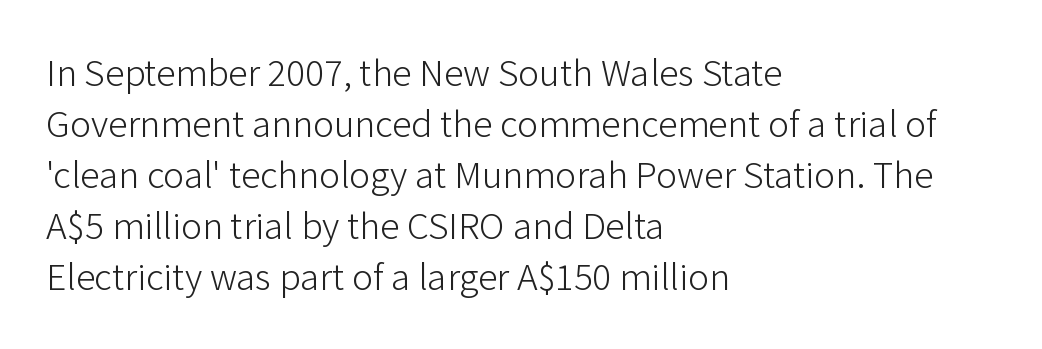
{"serif": "no", "italic": "no", "bold": "no", "weight": "light", "width": "normal", "stroke_contrast": "low", "x_height": "medium", "monospaced": "no", "underline": "no", "align": "left", "line_spacing": "normal", "line_spacing_ratio": 1.31, "letter_spacing": "normal", "letter_spacing_em": 0.0, "glyph_px": 39}
